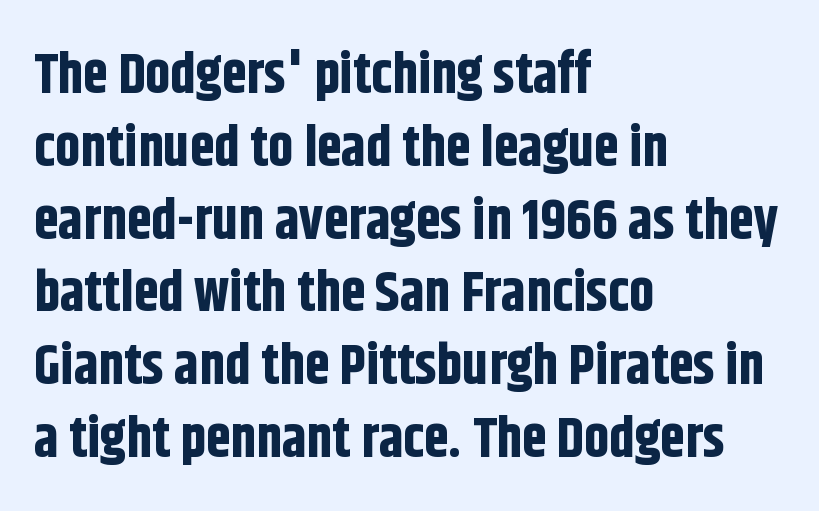
This sample keeps an unexceptional amount of space between lines. Posture: straight, roman, zero tilt. Varying glyph widths throughout — classic text-font behaviour. You'd pick this weight for a headline — it's a proper bold.
